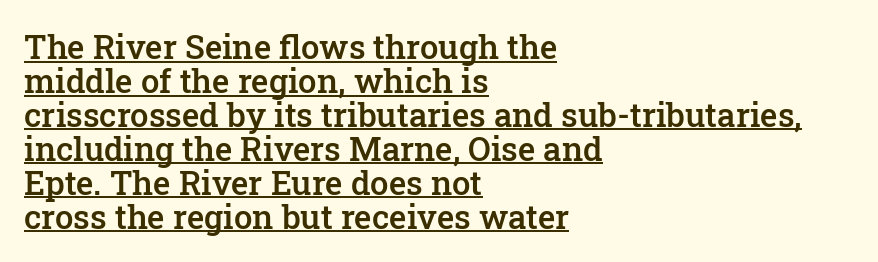
The image shows 33 px semibold serif type, upright; set left-aligned, tight line spacing (1.03x), normal letter spacing, underlined; low stroke contrast and a medium x-height.
